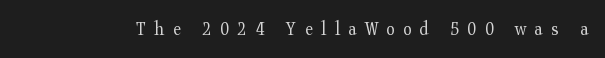
{"italic": "no", "bold": "no", "underline": "no", "letter_spacing": "wide", "letter_spacing_em": 0.41, "glyph_px": 20}
